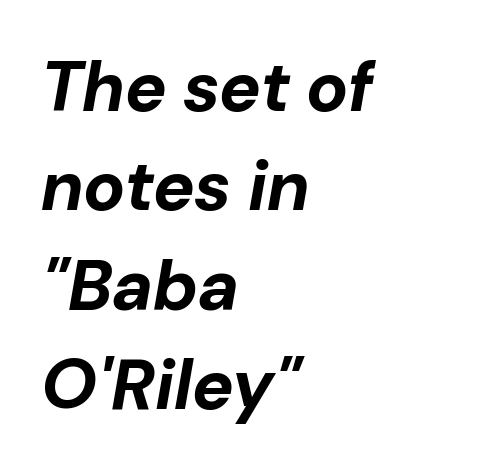
The image shows 70 px bold type, italic (leaning right); set left-aligned, normal line spacing (1.42x), normal letter spacing, not underlined; low stroke contrast and a medium x-height.
